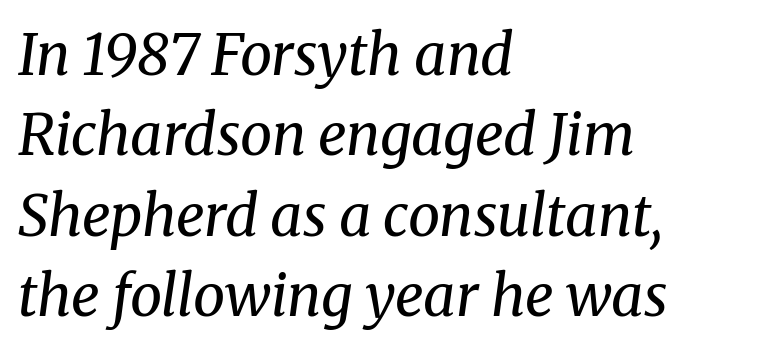
The image shows 57 px regular-weight serif type, italic (leaning right); set left-aligned, normal line spacing (1.41x), normal letter spacing, not underlined; medium stroke contrast and a medium x-height.
